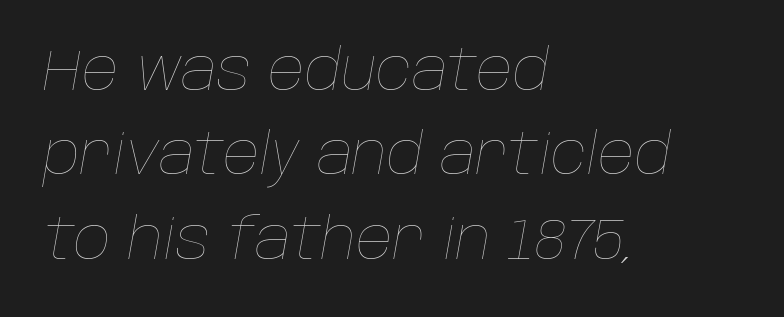
These lines are rendered in a variable-pitch font. Reading down the column, the eye jumps a familiar distance to each next line. There is no visible air inserted between adjacent glyphs. Check under the words: just untouched page.
